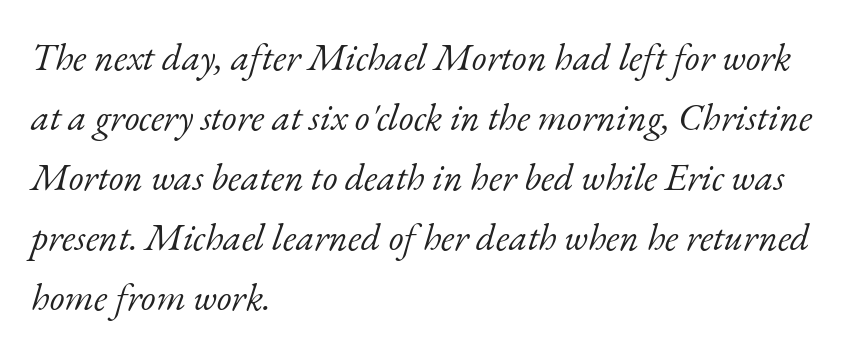
Q: Is the text bold? A: No.
Q: Is the text italic (slanted)? A: Yes, it leans right by about 17 degrees.
Q: Is the typeface a serif or a sans-serif typeface? A: Serif.
Q: Is the text underlined? A: No.
Q: How is the paragraph aligned? A: Left-aligned.
Q: Is the spacing between letters normal or unusually wide? A: Normal.
Q: Is the spacing between lines tight, normal or loose? A: Normal.
Q: Width (condensed, normal, or wide)? A: Normal.
Q: Stroke contrast? A: Low.
Q: x-height? A: Small.
Q: Monospaced? A: No.
